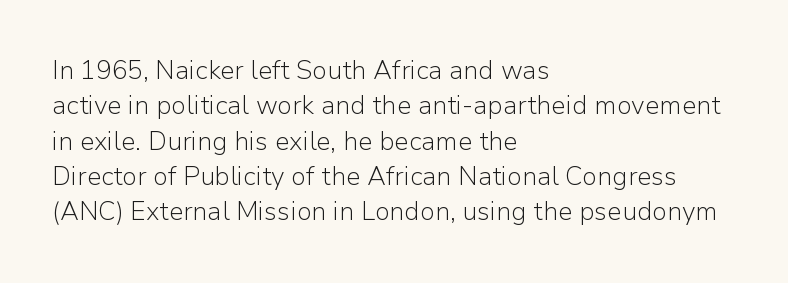
Q: Is the text bold? A: No.
Q: Is the text italic (slanted)? A: No, it is upright.
Q: Is the text underlined? A: No.
Q: How is the paragraph aligned? A: Left-aligned.
Q: Is the spacing between letters normal or unusually wide? A: Normal.
Q: Is the spacing between lines tight, normal or loose? A: Normal.
